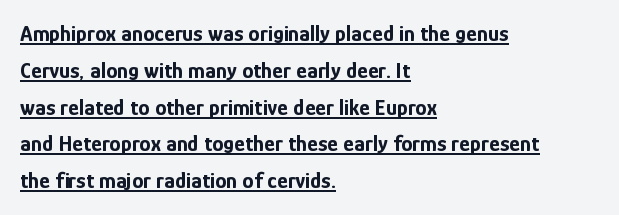
Q: Is the text bold? A: Yes.
Q: Is the text italic (slanted)? A: No, it is upright.
Q: Is the text underlined? A: Yes.
Q: How is the paragraph aligned? A: Left-aligned.
Q: Is the spacing between letters normal or unusually wide? A: Normal.
Q: Is the spacing between lines tight, normal or loose? A: Normal.
